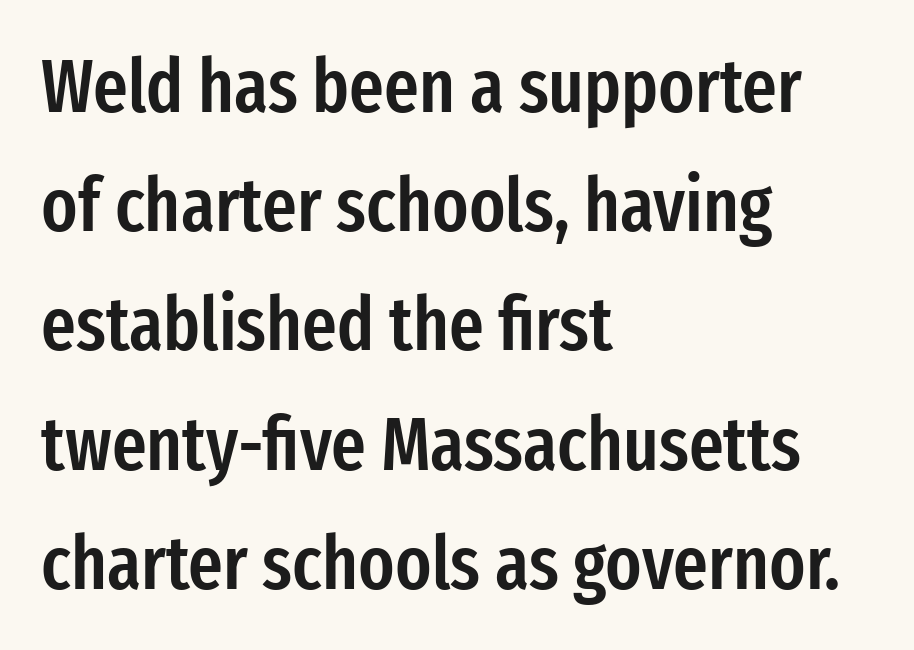
Q: Is the text bold? A: Semi-bold.
Q: Is the text italic (slanted)? A: No, it is upright.
Q: Is the typeface a serif or a sans-serif typeface? A: Sans-serif.
Q: Is the text underlined? A: No.
Q: How is the paragraph aligned? A: Left-aligned.
Q: Is the spacing between letters normal or unusually wide? A: Normal.
Q: Is the spacing between lines tight, normal or loose? A: Normal.
Q: Width (condensed, normal, or wide)? A: Condensed.
Q: Stroke contrast? A: Low.
Q: x-height? A: Medium.
Q: Monospaced? A: No.
